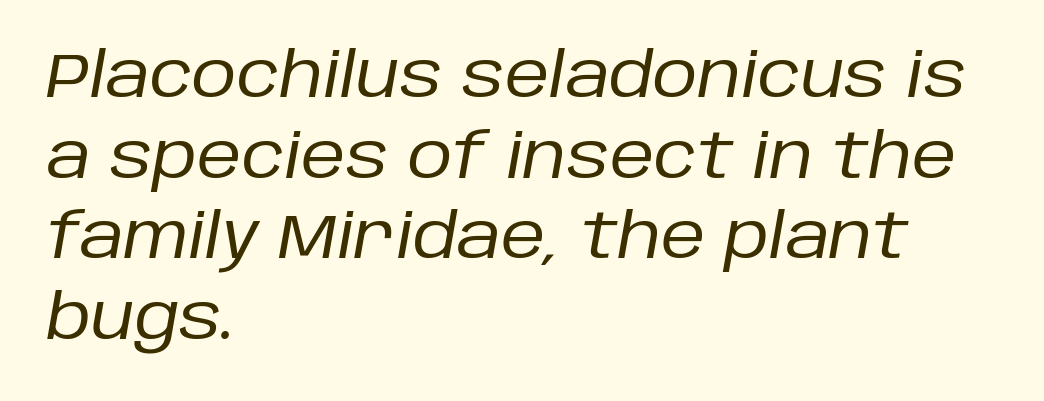
Horizontally, the lines are justified to the leading edge only. Honestly, the letter spacing is just normal — you wouldn't notice it. A normal amount of white space separates one row of letters from the next. Rendered with sloped, italic letterforms.
